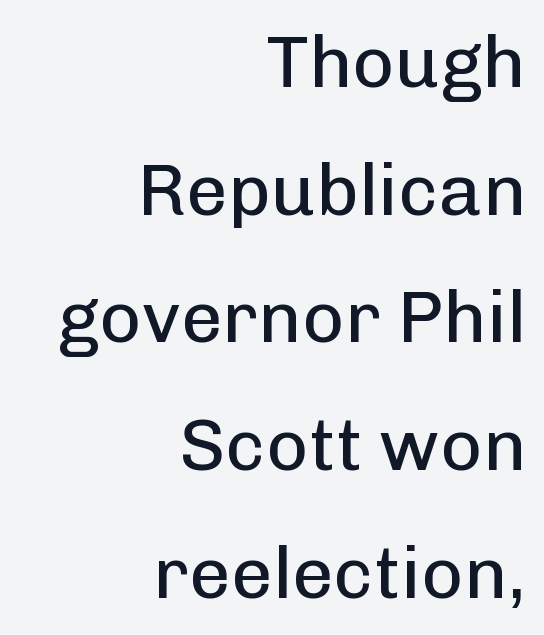
Is the block centered? No — it sits flush against the right margin. This rendering employs a face without finishing strokes, i.e., a sans-serif. Think of a printed novel: that variable character pitch is what you see here. Is the type heavy? It reads as light-to-regular instead. Plain, unruled lines of type. The face used here is rendered with its standard letterfit.
